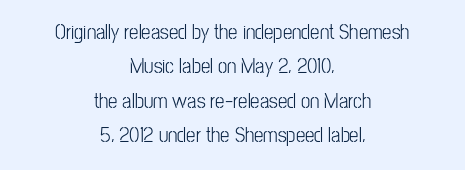
Q: Is the text bold? A: No.
Q: Is the text italic (slanted)? A: No, it is upright.
Q: Is the text underlined? A: No.
Q: How is the paragraph aligned? A: Centered.
Q: Is the spacing between letters normal or unusually wide? A: Normal.
Q: Is the spacing between lines tight, normal or loose? A: Normal.
